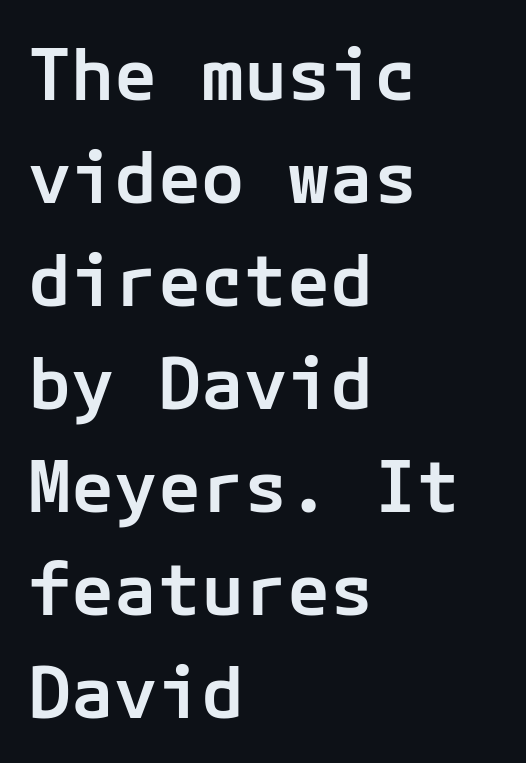
The image shows 72 px semibold sans-serif type, upright; set left-aligned, normal line spacing (1.43x), normal letter spacing, not underlined; low stroke contrast and a medium x-height.
